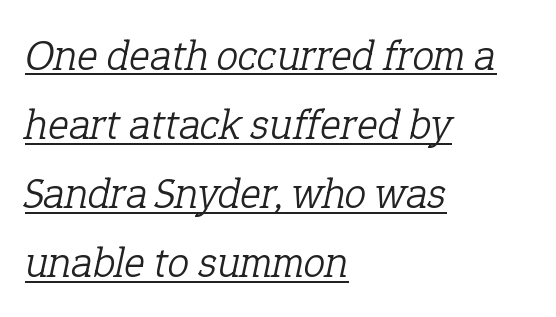
Words appear dense and cohesive because spacing is normal. You can see a thin bar hugging the bottom of the glyphs. A normal amount of white space separates one row of letters from the next. Compared with a typical body face, this is equally light or lighter still. The typeface chosen for these lines features serifs.
